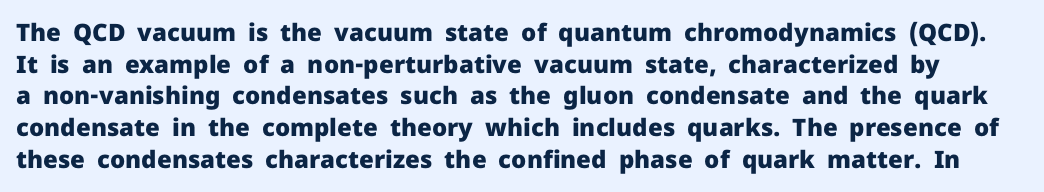
The image shows 24 px bold type, upright; set normal line spacing (1.32x), normal letter spacing, not underlined.
